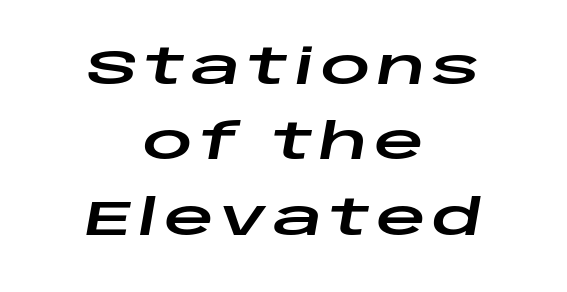
The image shows 49 px wide type, italic (leaning right); set centered, normal line spacing (1.54x), not underlined; low stroke contrast and a large x-height.
